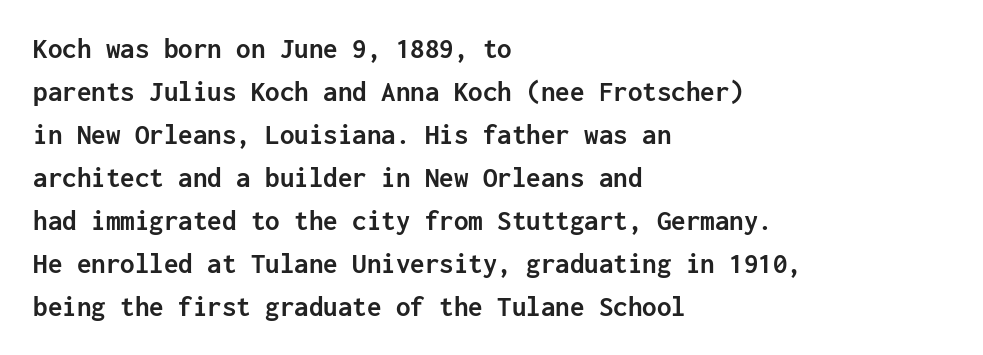
{"serif": "no", "italic": "no", "bold": "yes", "weight": "semibold", "width": "normal", "stroke_contrast": "low", "x_height": "medium", "monospaced": "yes", "underline": "no", "align": "left", "line_spacing": "normal", "line_spacing_ratio": 1.48, "letter_spacing": "normal", "letter_spacing_em": 0.0, "glyph_px": 29}
